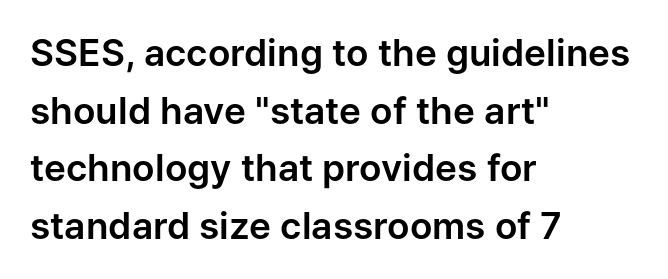
{"serif": "no", "italic": "no", "width": "normal", "stroke_contrast": "low", "x_height": "medium", "monospaced": "no", "underline": "no", "align": "left", "line_spacing": "normal", "line_spacing_ratio": 1.56, "letter_spacing": "normal", "letter_spacing_em": 0.0, "glyph_px": 37}
